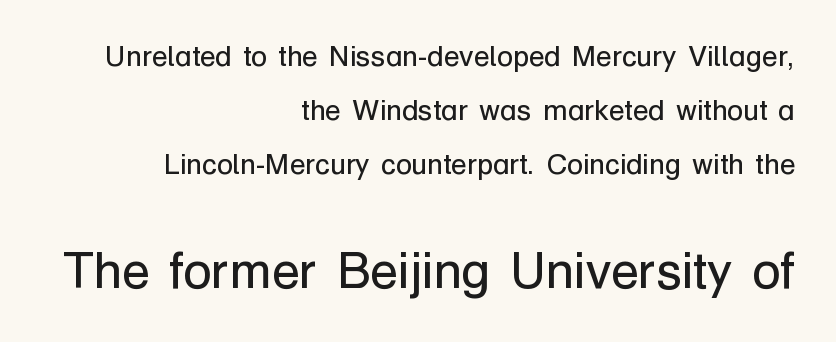
Caption: face not bold, strokes unweighted. Which margin do the lines hug? The right one — the left edge is uneven. The letters carry no serifs — their stems end cleanly without finishing strokes. The composition opens small and finishes big.
